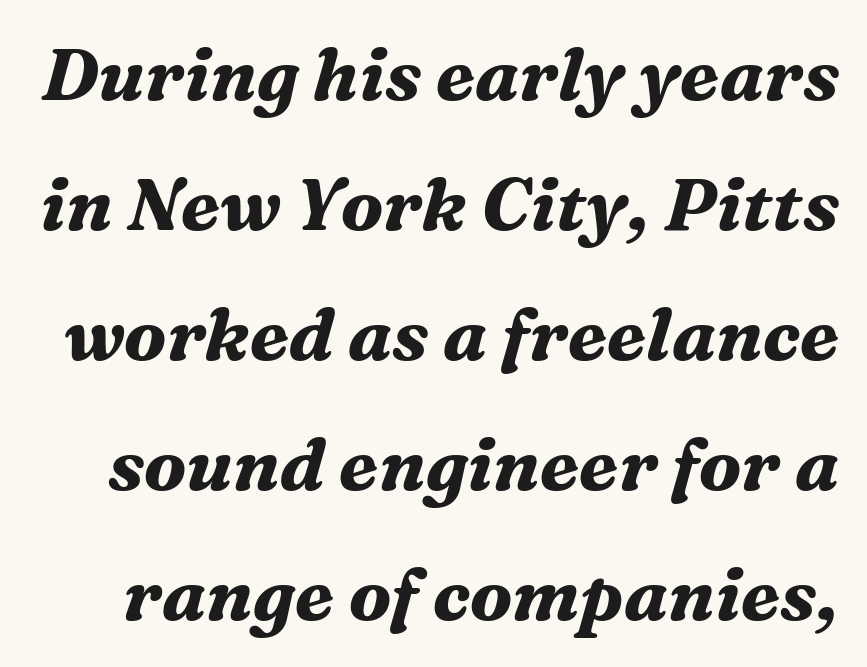
{"serif": "yes", "italic": "yes", "lean": "right", "slant_degrees": 16, "bold": "yes", "weight": "bold", "width": "normal", "stroke_contrast": "medium", "x_height": "medium", "monospaced": "no", "underline": "no", "line_spacing_ratio": 1.78, "letter_spacing": "normal", "letter_spacing_em": 0.0, "glyph_px": 73}
